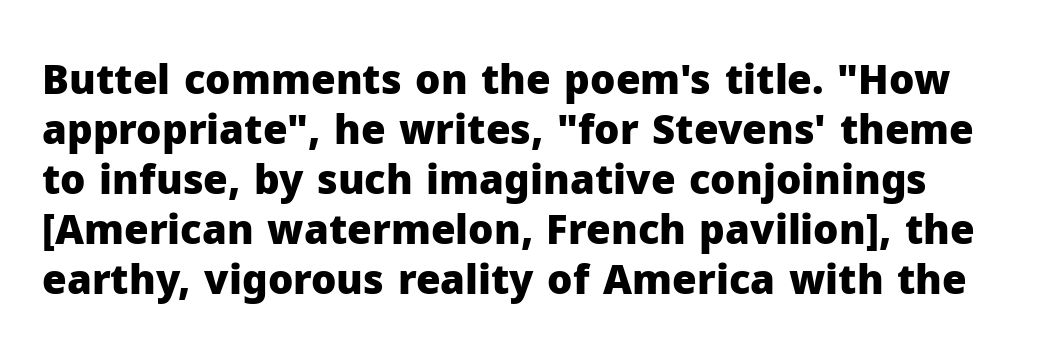
{"serif": "no", "italic": "no", "bold": "yes", "weight": "heavy", "width": "normal", "stroke_contrast": "low", "x_height": "medium", "monospaced": "no", "underline": "no", "line_spacing": "normal", "line_spacing_ratio": 1.25, "letter_spacing": "normal", "letter_spacing_em": 0.0, "glyph_px": 40}
